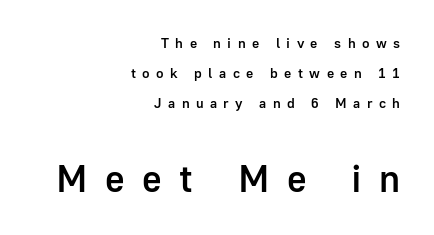
Rendered with straight, roman letterforms. You could not count columns in this text — the font is proportionally spaced. Loosely led — the rows are spread out. Leftover space on each line is placed entirely before the opening word.
